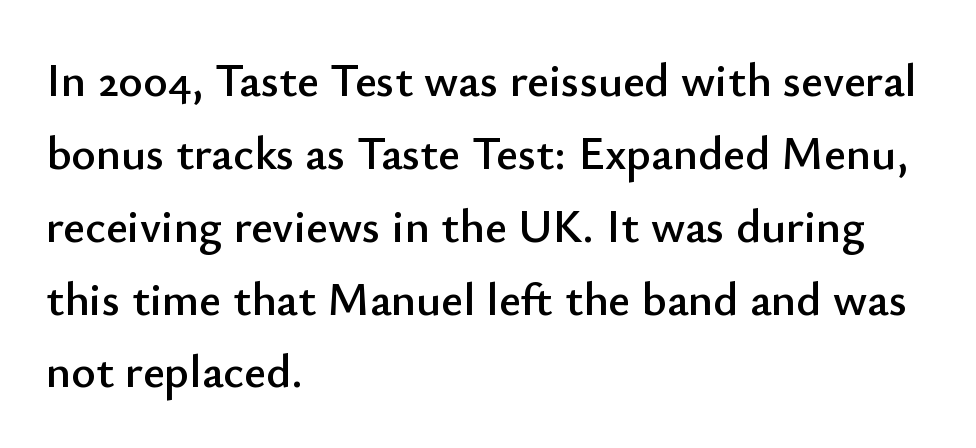
{"serif": "no", "italic": "no", "width": "normal", "stroke_contrast": "low", "x_height": "small", "monospaced": "no", "underline": "no", "align": "left", "line_spacing": "normal", "line_spacing_ratio": 1.55, "letter_spacing": "normal", "letter_spacing_em": 0.0, "glyph_px": 47}
